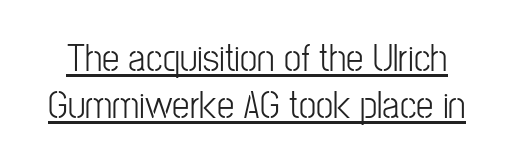
Each letter keeps its own natural width here, so spacing adapts to shape. The letters look calm and open, with moderate or lighter stems. Looks like someone drew a line under every word here. In terms of posture, this sample is upright. Look at the tracking — it's just the regular setting, nothing added.
